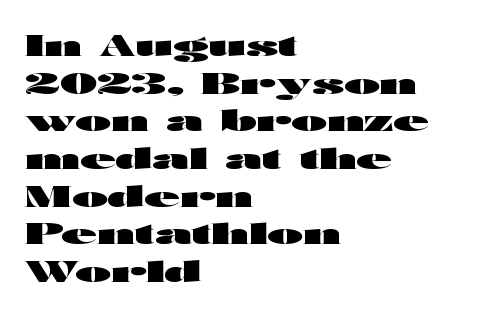
{"serif": "no", "italic": "no", "bold": "yes", "weight": "heavy", "width": "wide", "stroke_contrast": "high", "x_height": "medium", "monospaced": "no", "underline": "no", "align": "left", "line_spacing": "normal", "line_spacing_ratio": 1.3, "letter_spacing": "normal", "letter_spacing_em": 0.0, "glyph_px": 29}
